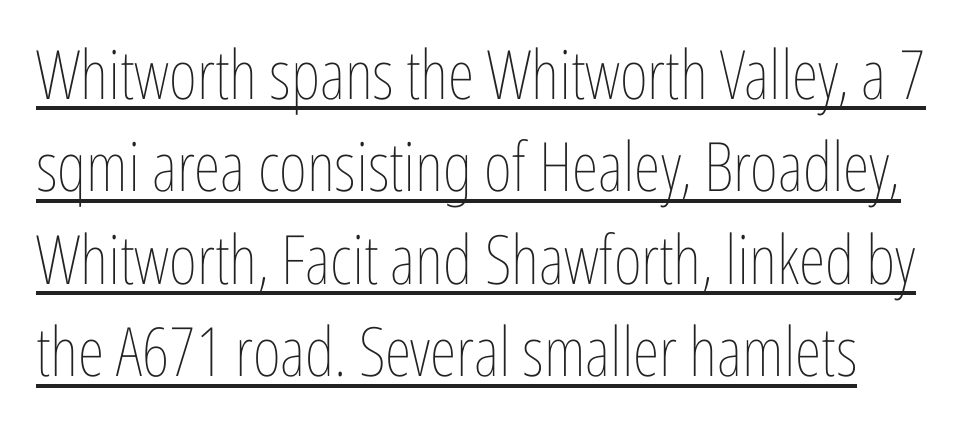
The image shows 68 px thin, condensed type, upright; set normal line spacing (1.36x), normal letter spacing, underlined; low stroke contrast and a medium x-height.
